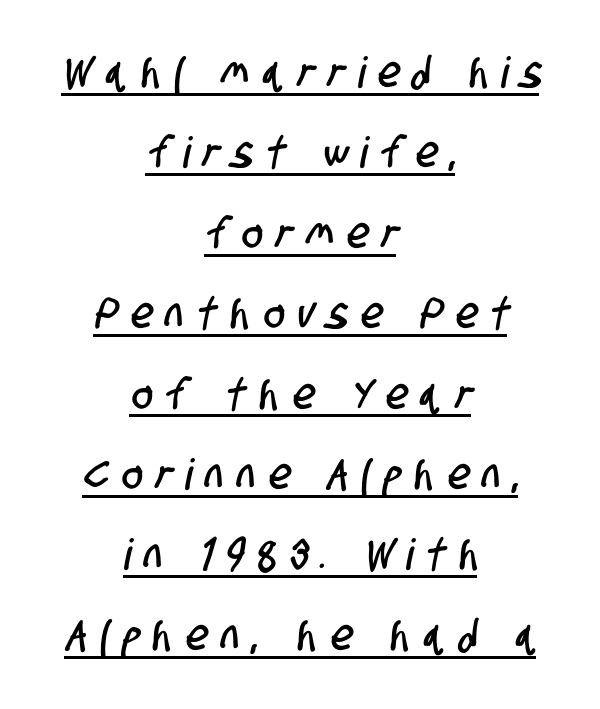
Q: Is the typeface a serif or a sans-serif typeface? A: Sans-serif.
Q: Is the text underlined? A: Yes.
Q: How is the paragraph aligned? A: Centered.
Q: Is the spacing between letters normal or unusually wide? A: Unusually wide.
Q: Width (condensed, normal, or wide)? A: Condensed.
Q: Stroke contrast? A: Low.
Q: x-height? A: Large.
Q: Monospaced? A: No.
